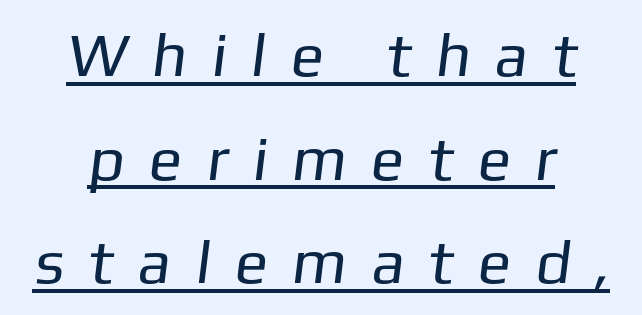
The image shows 62 px regular-weight sans-serif type; set centered, normal line spacing (1.67x), unusually wide letter spacing (+0.39 em), underlined; low stroke contrast and a medium x-height.
